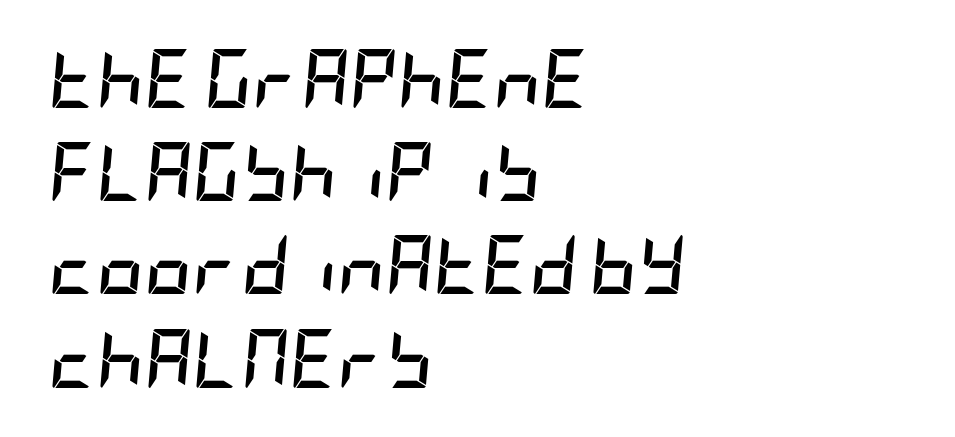
Honestly, there is no underline to notice here at all. The compositor pushed each line to the left boundary. These words are printed bold, with thick strokes throughout. Italic: yes, the glyphs are oblique. A typesetter would call this leading conventional body-copy spacing. No extra tracking has been applied to these lines.
